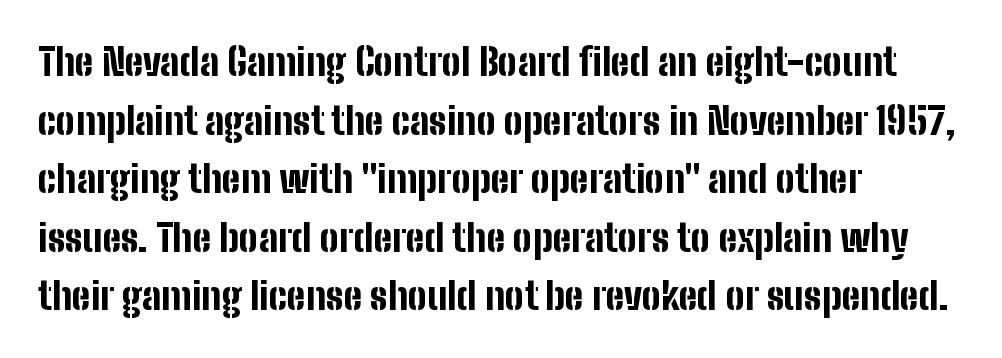
{"serif": "no", "italic": "no", "bold": "yes", "weight": "bold", "width": "condensed", "stroke_contrast": "low", "x_height": "medium", "monospaced": "no", "underline": "no", "align": "left", "line_spacing": "normal", "line_spacing_ratio": 1.54, "letter_spacing": "normal", "letter_spacing_em": 0.0, "glyph_px": 38}
